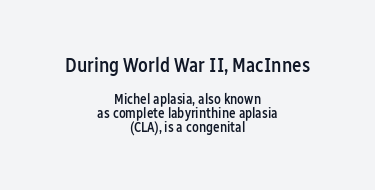
The image shows 20 px text type, upright; set centered, tight line spacing (1.03x), normal letter spacing, not underlined; the first (top) block is 1.43x larger.
